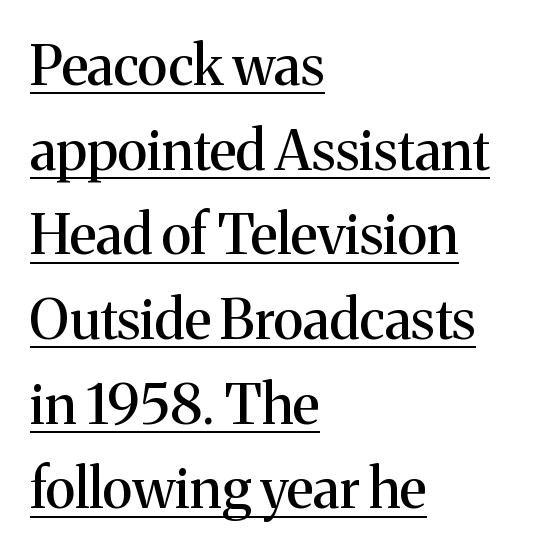
The image shows 55 px serif type, upright; set left-aligned, normal line spacing (1.54x), normal letter spacing, underlined; medium stroke contrast and a medium x-height.
